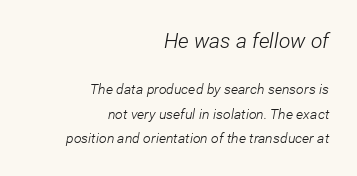
{"italic": "yes", "lean": "right", "slant_degrees": 12, "bold": "no", "underline": "no", "align": "right", "line_spacing_ratio": 1.74, "letter_spacing": "normal", "letter_spacing_em": 0.0, "larger_block": "first", "size_ratio": 1.5, "glyph_px": 21}
